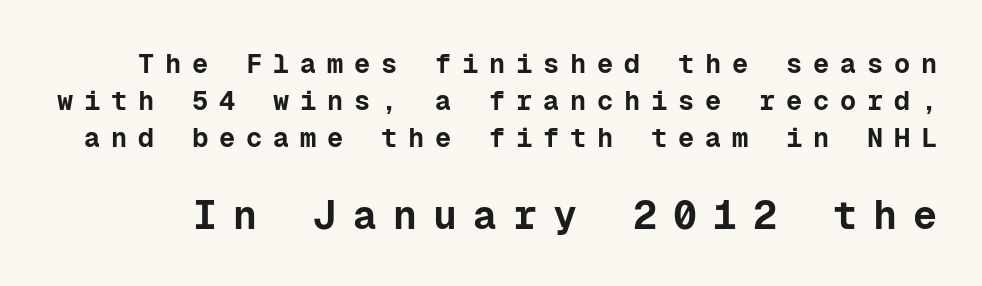
What weight is shown? A full bold with thick strokes. Style check: upright. Look at the bottom of the vertical strokes: they stop flat, with no serifs. Each letter, wide or thin by design, is forced into the same width here. Compare the two chunks: the lower has the greater cap height. Anything drawn beneath the words? Only blank space.
